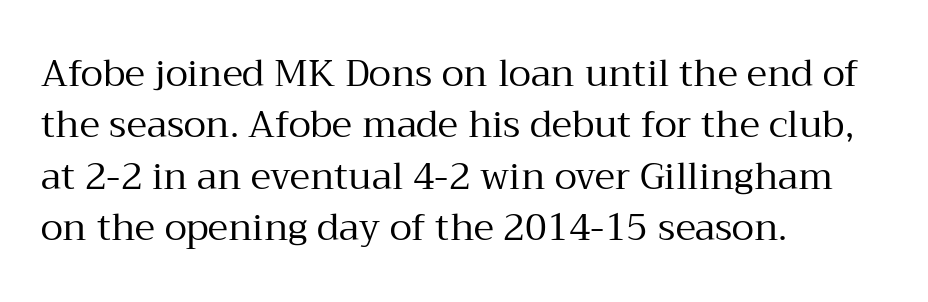
{"serif": "yes", "italic": "no", "bold": "no", "weight": "regular", "width": "normal", "stroke_contrast": "medium", "x_height": "medium", "monospaced": "no", "underline": "no", "align": "left", "line_spacing": "normal", "line_spacing_ratio": 1.39, "letter_spacing": "normal", "letter_spacing_em": 0.0, "glyph_px": 37}
